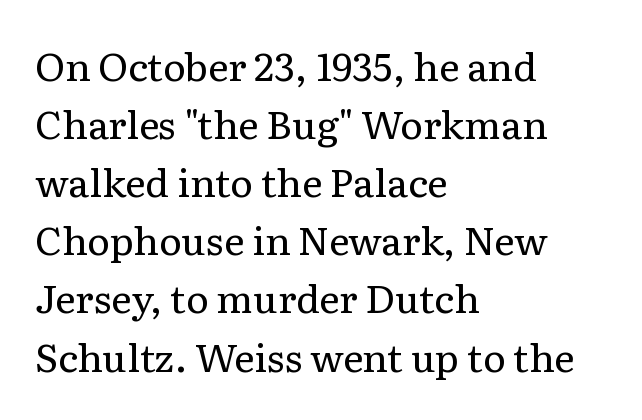
{"serif": "yes", "italic": "no", "bold": "no", "weight": "regular", "width": "normal", "stroke_contrast": "low", "x_height": "medium", "monospaced": "no", "underline": "no", "align": "left", "line_spacing": "normal", "line_spacing_ratio": 1.49, "letter_spacing": "normal", "letter_spacing_em": 0.0, "glyph_px": 39}
